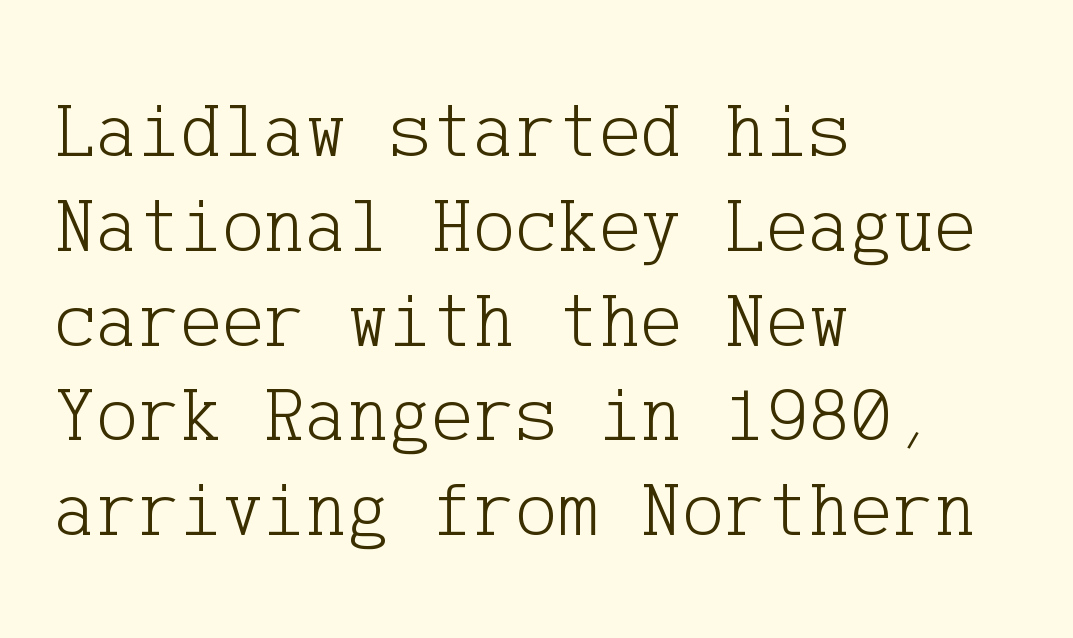
Each line starts at the same left margin while the right side varies. Characters remain perfectly vertical along every line. The passage shown is not bold in any degree. The space directly below the letters is spotless.
